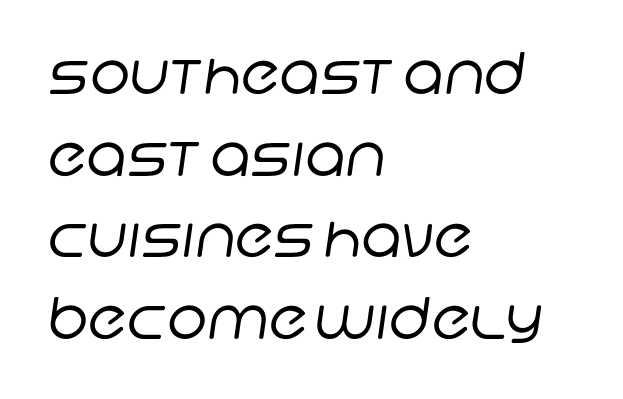
Check where the strokes stop: nothing finishes them off — pure sans. Whoever set this chose a conventional vertical rhythm. If you drew a ruler down the left edge, every line would touch it. Here the glyphs are tracked normally, forming tight word shapes. The specimen omits any rule beneath the text block's lines.
